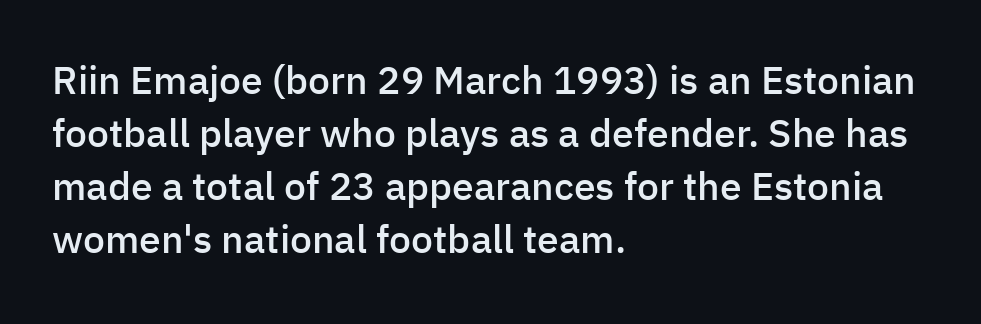
{"serif": "no", "italic": "no", "bold": "semi", "weight": "semibold", "width": "normal", "stroke_contrast": "low", "x_height": "medium", "monospaced": "no", "underline": "no", "align": "left", "line_spacing": "normal", "line_spacing_ratio": 1.36, "letter_spacing": "normal", "letter_spacing_em": 0.0, "glyph_px": 39}
